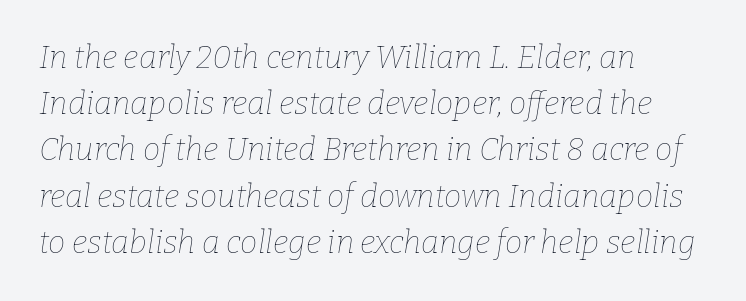
The image shows 31 px thin type, italic (leaning right); set left-aligned, normal line spacing (1.49x), normal letter spacing, not underlined; low stroke contrast and a medium x-height.
